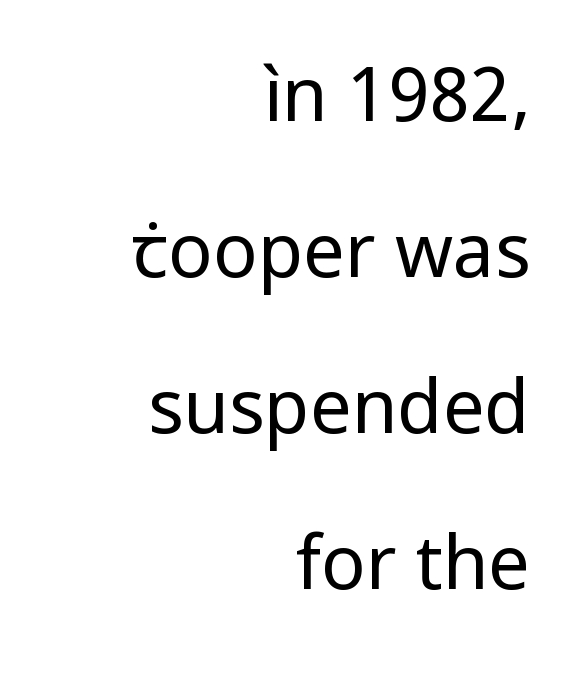
Characters remain perfectly vertical along every line. Heft: none added — not bold. These lines stack with their right ends in a neat column. This rendering features lettering with no underline. Vertically, the passage feels expansive, rows floating well apart. Here the designer chose a conventional face with non-uniform glyph widths.
